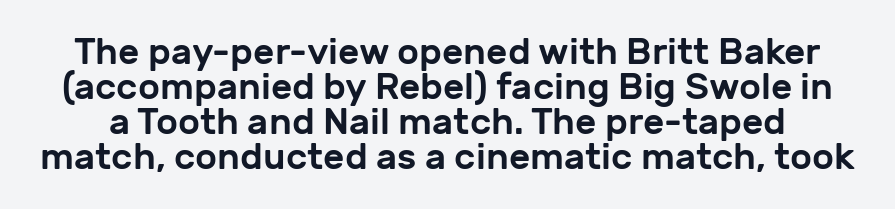
{"serif": "no", "italic": "no", "width": "normal", "stroke_contrast": "low", "x_height": "medium", "monospaced": "no", "underline": "no", "line_spacing": "tight", "line_spacing_ratio": 0.95, "letter_spacing": "normal", "letter_spacing_em": 0.0, "glyph_px": 37}
